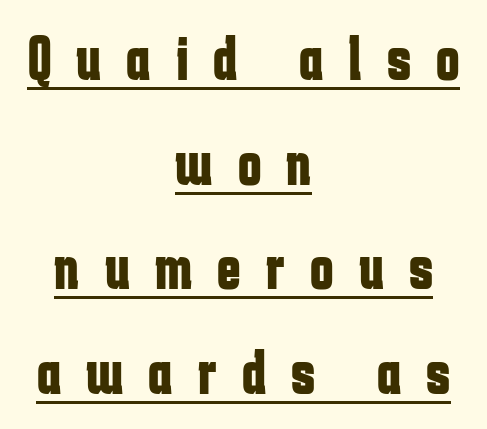
Posture: vertical. Grotesque or geometric, the face here clearly has no serifs. Decoration check: the copy is underlined. The passage shown has open, widely tracked lettering throughout. Is the type bold? Yes — the strokes are clearly thick and heavy.
